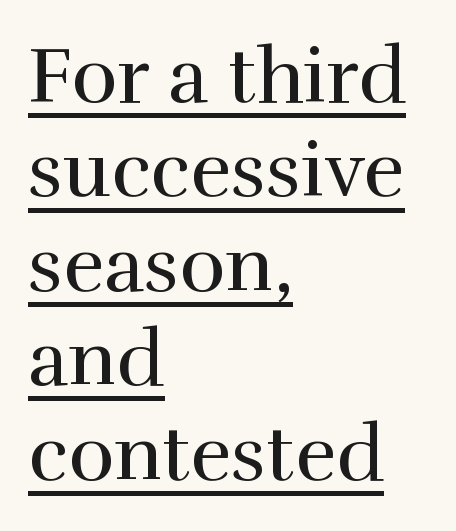
Beneath each row of characters lies a ruled line. These lines are set flush left with a ragged right edge. This sample uses plain, unmodified letter spacing. This is not heavy type; no bold has been used. A typesetter would label this face a serif.
